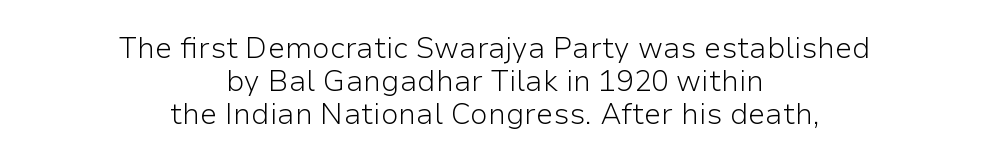
The image shows 29 px light sans-serif type, upright; set centered, tight line spacing (1.13x), normal letter spacing, not underlined; low stroke contrast and a medium x-height.
